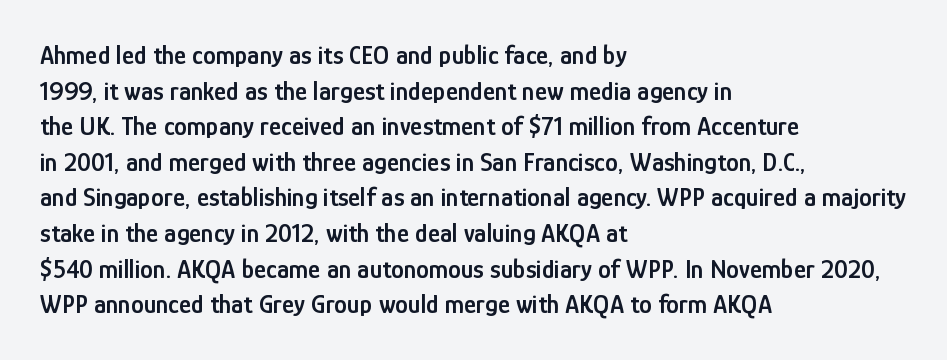
Q: Is the text bold? A: Semi-bold.
Q: Is the text italic (slanted)? A: No, it is upright.
Q: Is the text underlined? A: No.
Q: How is the paragraph aligned? A: Left-aligned.
Q: Is the spacing between letters normal or unusually wide? A: Normal.
Q: Is the spacing between lines tight, normal or loose? A: Normal.
